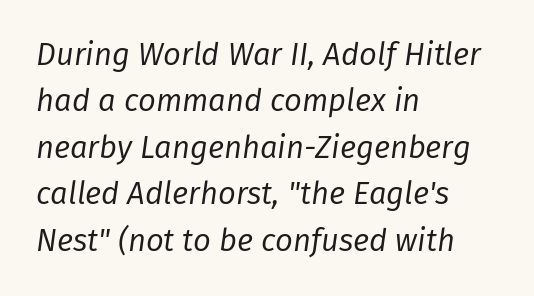
Q: Is the text bold? A: No.
Q: Is the text italic (slanted)? A: Yes, it leans right by about 8 degrees.
Q: Is the text underlined? A: No.
Q: How is the paragraph aligned? A: Left-aligned.
Q: Is the spacing between letters normal or unusually wide? A: Normal.
Q: Is the spacing between lines tight, normal or loose? A: Normal.
Q: Width (condensed, normal, or wide)? A: Normal.
Q: Stroke contrast? A: Low.
Q: x-height? A: Medium.
Q: Monospaced? A: No.
